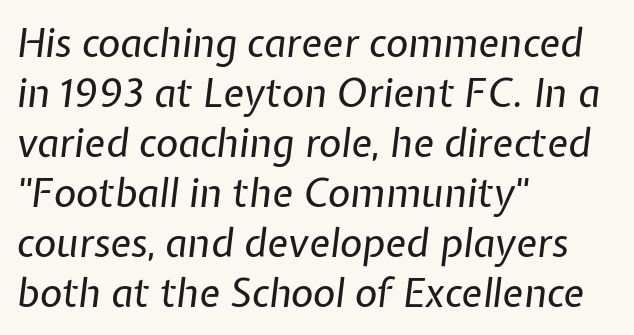
{"italic": "yes", "lean": "right", "slant_degrees": 7, "bold": "no", "weight": "regular", "width": "normal", "stroke_contrast": "low", "x_height": "medium", "monospaced": "no", "underline": "no", "align": "left", "line_spacing": "normal", "line_spacing_ratio": 1.28, "letter_spacing": "normal", "letter_spacing_em": 0.0, "glyph_px": 39}
